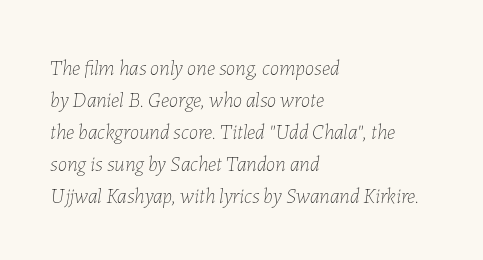
Q: Is the text bold? A: No.
Q: Is the text italic (slanted)? A: Yes, it leans right by about 7 degrees.
Q: Is the text underlined? A: No.
Q: How is the paragraph aligned? A: Left-aligned.
Q: Is the spacing between letters normal or unusually wide? A: Normal.
Q: Is the spacing between lines tight, normal or loose? A: Normal.
